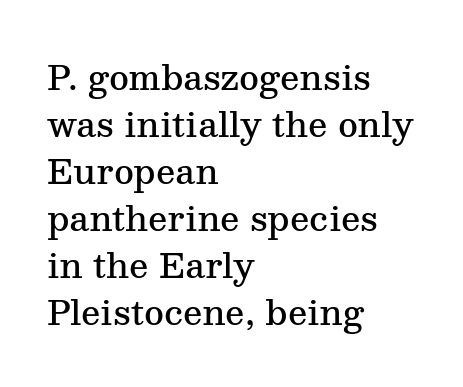
The image shows 34 px semibold serif type, upright; set left-aligned, normal line spacing (1.38x), normal letter spacing, not underlined; medium stroke contrast and a medium x-height.
